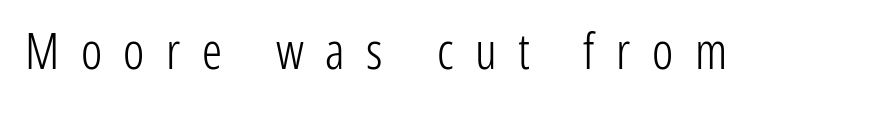
{"serif": "no", "italic": "no", "bold": "no", "weight": "light", "width": "condensed", "stroke_contrast": "low", "x_height": "medium", "monospaced": "no", "underline": "no", "letter_spacing": "wide", "letter_spacing_em": 0.43, "glyph_px": 50}
